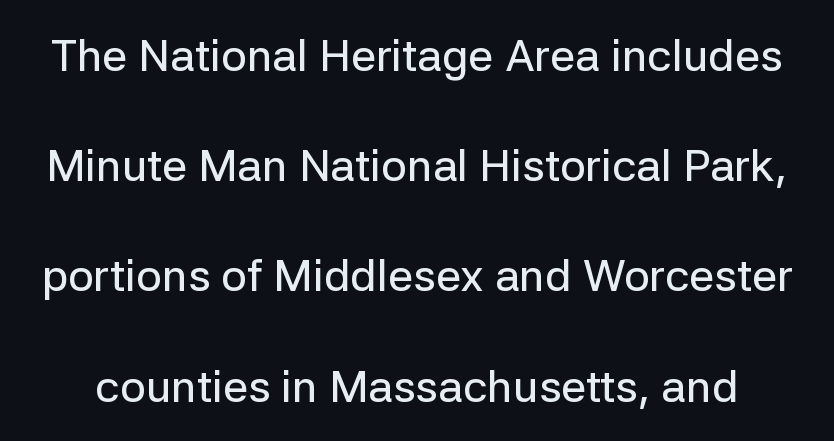
{"serif": "no", "italic": "no", "width": "normal", "stroke_contrast": "low", "x_height": "medium", "monospaced": "no", "underline": "no", "line_spacing": "loose", "line_spacing_ratio": 2.45, "letter_spacing": "normal", "letter_spacing_em": 0.0, "glyph_px": 45}
